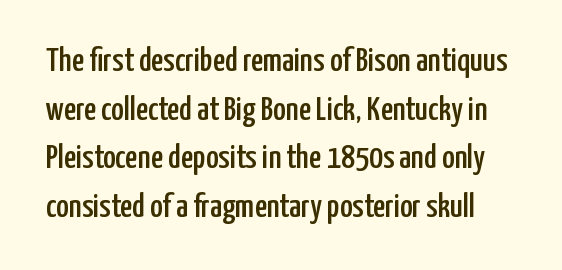
Q: Is the text italic (slanted)? A: No, it is upright.
Q: Is the typeface a serif or a sans-serif typeface? A: Sans-serif.
Q: Is the text underlined? A: No.
Q: Is the spacing between letters normal or unusually wide? A: Normal.
Q: Is the spacing between lines tight, normal or loose? A: Normal.
Q: Width (condensed, normal, or wide)? A: Condensed.
Q: Stroke contrast? A: Low.
Q: x-height? A: Medium.
Q: Monospaced? A: No.
